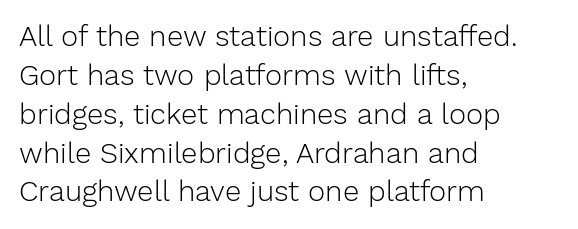
{"serif": "no", "italic": "no", "bold": "no", "weight": "light", "width": "normal", "stroke_contrast": "low", "x_height": "medium", "monospaced": "no", "underline": "no", "align": "left", "line_spacing": "normal", "line_spacing_ratio": 1.34, "letter_spacing": "normal", "letter_spacing_em": 0.0, "glyph_px": 29}
